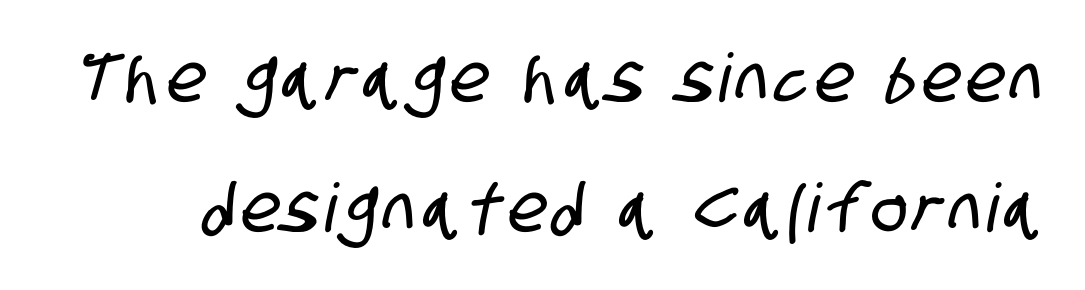
The image shows 67 px condensed sans-serif type; set loose line spacing (1.94x), not underlined; low stroke contrast and a large x-height.
